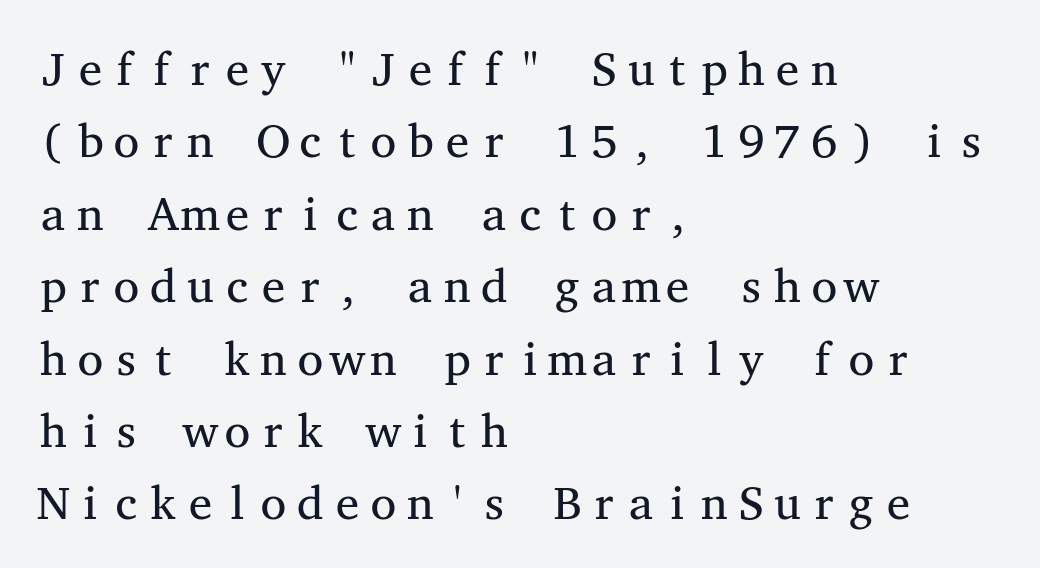
Q: Is the text bold? A: No.
Q: Is the text italic (slanted)? A: No, it is upright.
Q: Is the typeface a serif or a sans-serif typeface? A: Serif.
Q: Is the text underlined? A: No.
Q: How is the paragraph aligned? A: Left-aligned.
Q: Is the spacing between letters normal or unusually wide? A: Normal.
Q: Is the spacing between lines tight, normal or loose? A: Normal.
Q: Width (condensed, normal, or wide)? A: Wide.
Q: Stroke contrast? A: Medium.
Q: x-height? A: Medium.
Q: Monospaced? A: Yes.
